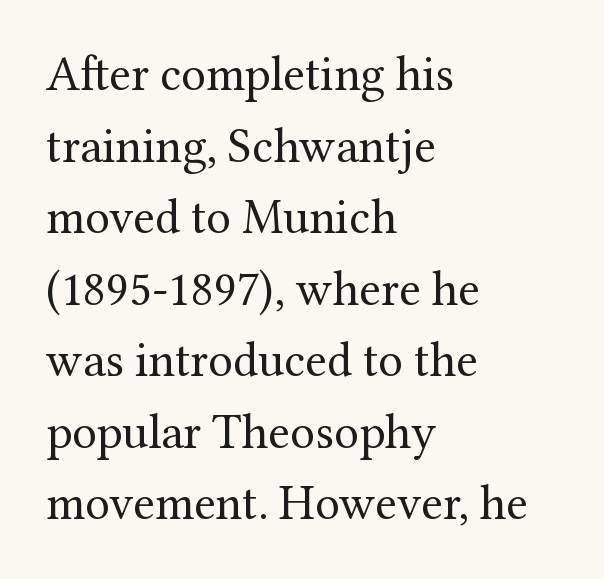
{"serif": "yes", "italic": "no", "bold": "no", "weight": "regular", "width": "normal", "stroke_contrast": "medium", "x_height": "medium", "monospaced": "no", "underline": "no", "align": "left", "line_spacing": "normal", "line_spacing_ratio": 1.46, "letter_spacing": "normal", "letter_spacing_em": 0.0, "glyph_px": 49}
